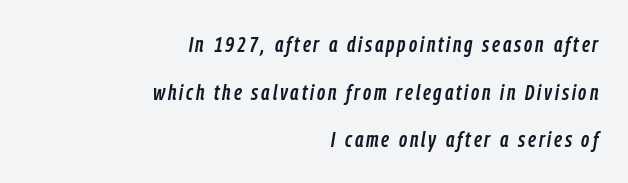
Q: Is the text italic (slanted)? A: Yes, it leans right by about 9 degrees.
Q: Is the text underlined? A: No.
Q: How is the paragraph aligned? A: Right-aligned.
Q: Is the spacing between lines tight, normal or loose? A: Loose.
